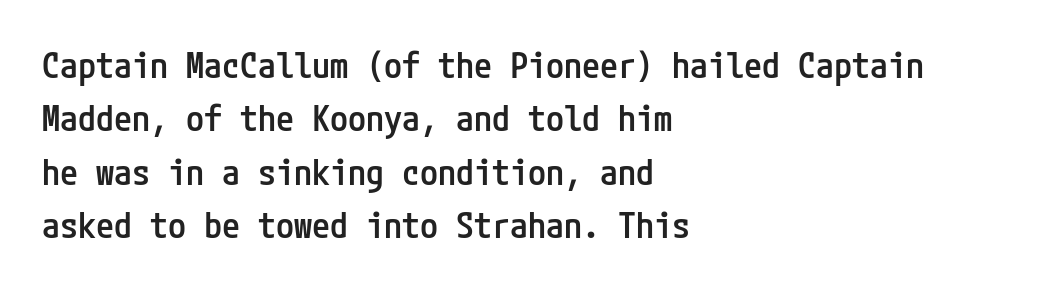
{"serif": "no", "italic": "no", "bold": "semi", "weight": "semibold", "width": "condensed", "stroke_contrast": "low", "x_height": "medium", "underline": "no", "align": "left", "line_spacing": "normal", "line_spacing_ratio": 1.48, "letter_spacing": "normal", "letter_spacing_em": 0.0, "glyph_px": 36}
